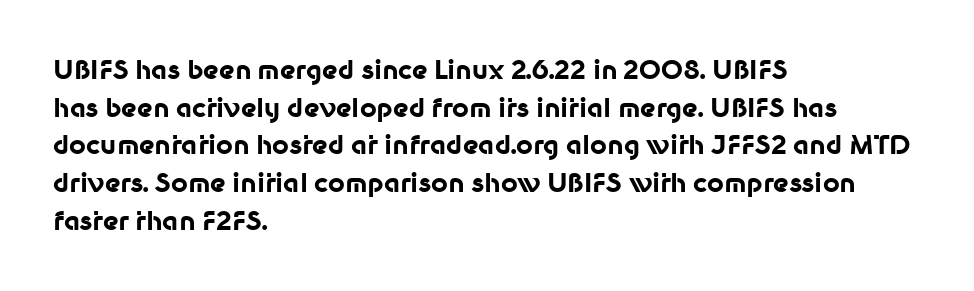
The image shows 26 px bold type, upright; set left-aligned, normal line spacing (1.45x), normal letter spacing, not underlined.
